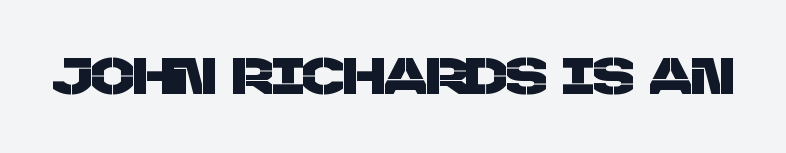
Q: Is the typeface a serif or a sans-serif typeface? A: Sans-serif.
Q: Is the text underlined? A: No.
Q: Is the spacing between letters normal or unusually wide? A: Normal.
Q: Width (condensed, normal, or wide)? A: Normal.
Q: Stroke contrast? A: Low.
Q: x-height? A: Large.
Q: Monospaced? A: No.
